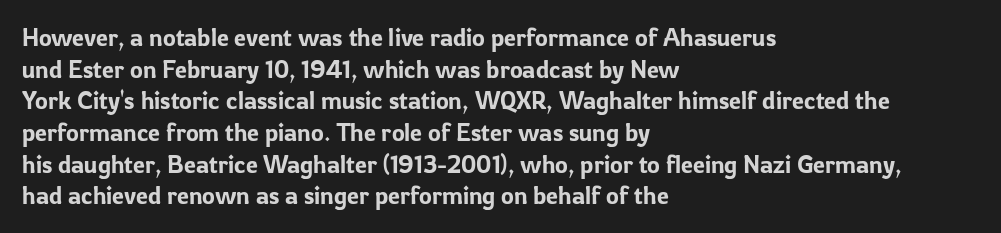
The letterforms sit shoulder to shoulder at normal distance. In terms of leading, this rendering sits right in the middle. The rendering anchors every line to the left-hand side. Style check: upright.
